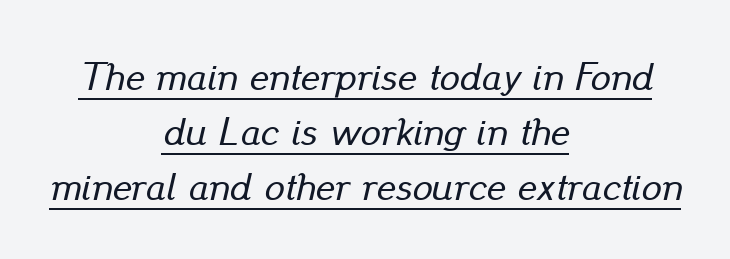
Q: Is the text italic (slanted)? A: Yes, it leans right by about 13 degrees.
Q: Is the text underlined? A: Yes.
Q: How is the paragraph aligned? A: Centered.
Q: Is the spacing between letters normal or unusually wide? A: Normal.
Q: Is the spacing between lines tight, normal or loose? A: Normal.
Q: Width (condensed, normal, or wide)? A: Normal.
Q: Stroke contrast? A: Low.
Q: x-height? A: Small.
Q: Monospaced? A: No.
